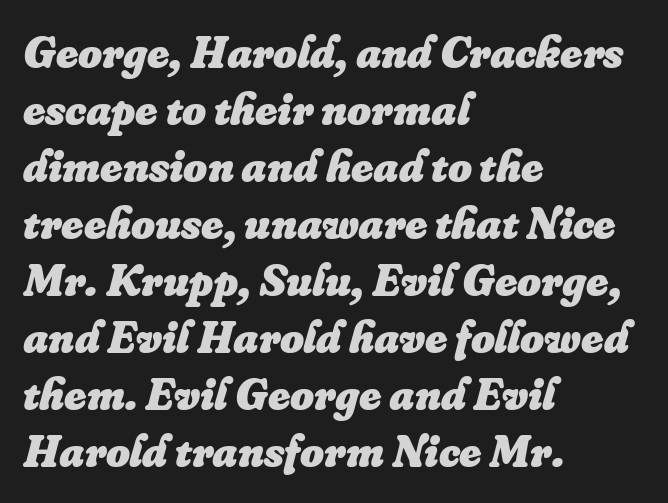
The image shows 46 px heavy type, italic (leaning right); set left-aligned, line spacing 1.24x, normal letter spacing, not underlined; low stroke contrast and a small x-height.
